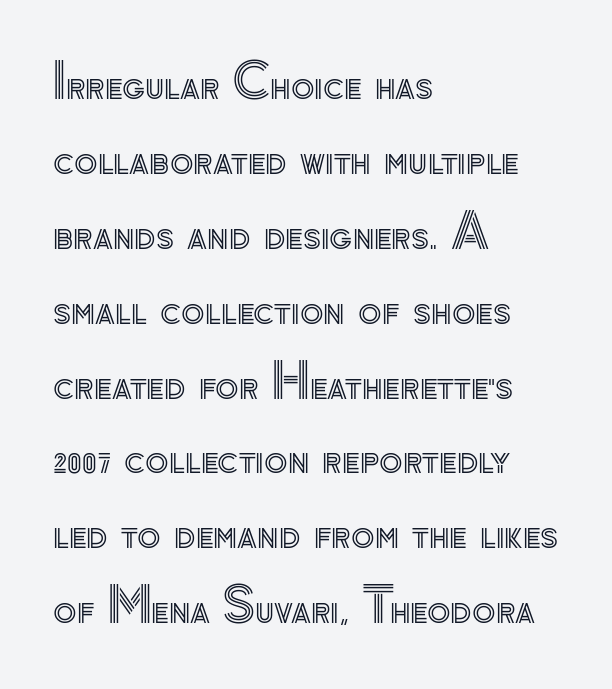
Q: Is the text italic (slanted)? A: No, it is upright.
Q: Is the text underlined? A: No.
Q: How is the paragraph aligned? A: Left-aligned.
Q: Is the spacing between letters normal or unusually wide? A: Normal.
Q: Is the spacing between lines tight, normal or loose? A: Normal.
Q: Width (condensed, normal, or wide)? A: Normal.
Q: x-height? A: Small.
Q: Monospaced? A: No.
